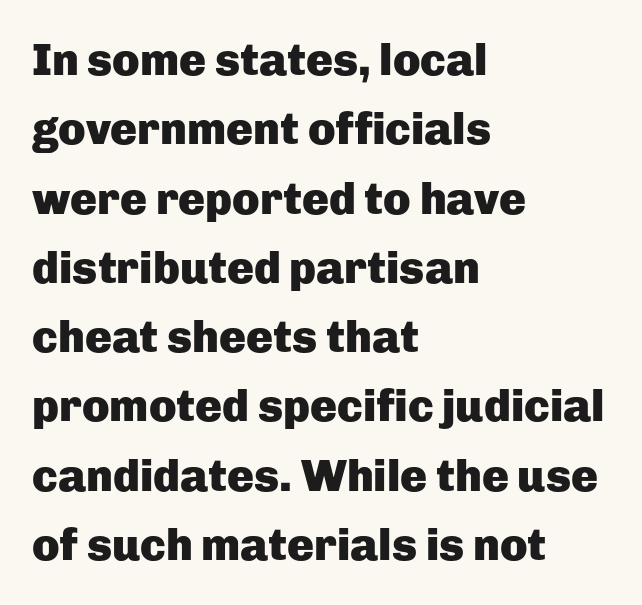
{"serif": "no", "italic": "no", "bold": "yes", "weight": "heavy", "width": "normal", "stroke_contrast": "low", "x_height": "medium", "monospaced": "no", "underline": "no", "align": "left", "line_spacing": "normal", "line_spacing_ratio": 1.54, "letter_spacing": "normal", "letter_spacing_em": 0.0, "glyph_px": 45}
